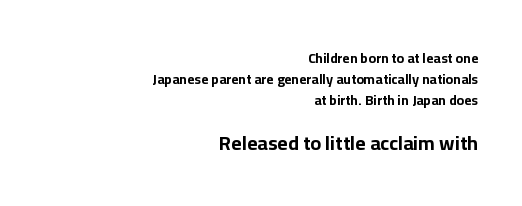
{"italic": "no", "bold": "yes", "underline": "no", "align": "right", "line_spacing": "normal", "line_spacing_ratio": 1.49, "letter_spacing": "normal", "letter_spacing_em": 0.0, "larger_block": "second", "size_ratio": 1.43, "glyph_px": 20}
